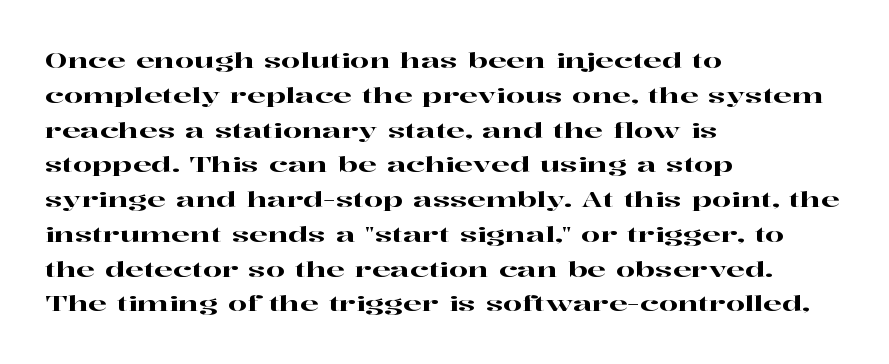
The image shows 22 px text type, upright; set left-aligned, normal line spacing (1.58x), normal letter spacing, not underlined.
